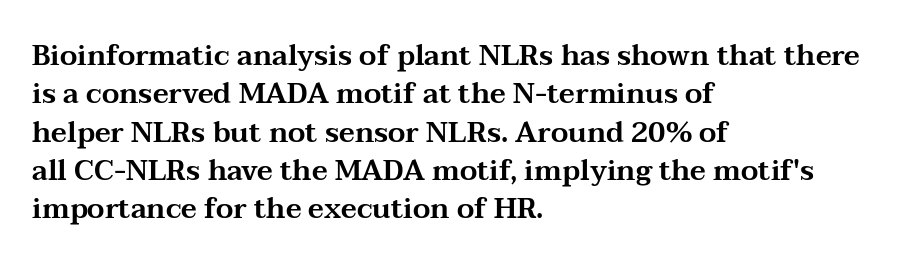
Q: Is the text italic (slanted)? A: No, it is upright.
Q: Is the typeface a serif or a sans-serif typeface? A: Serif.
Q: Is the text underlined? A: No.
Q: How is the paragraph aligned? A: Left-aligned.
Q: Is the spacing between letters normal or unusually wide? A: Normal.
Q: Is the spacing between lines tight, normal or loose? A: Normal.
Q: Width (condensed, normal, or wide)? A: Wide.
Q: Stroke contrast? A: Medium.
Q: x-height? A: Medium.
Q: Monospaced? A: No.
